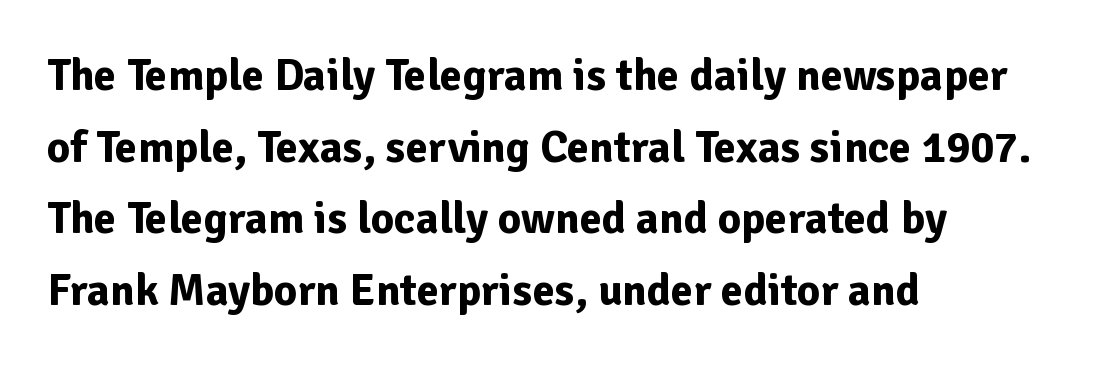
Q: Is the text bold? A: Yes.
Q: Is the text italic (slanted)? A: No, it is upright.
Q: Is the typeface a serif or a sans-serif typeface? A: Sans-serif.
Q: Is the text underlined? A: No.
Q: How is the paragraph aligned? A: Left-aligned.
Q: Is the spacing between letters normal or unusually wide? A: Normal.
Q: Is the spacing between lines tight, normal or loose? A: Normal.
Q: Width (condensed, normal, or wide)? A: Normal.
Q: Stroke contrast? A: Low.
Q: x-height? A: Medium.
Q: Monospaced? A: No.
